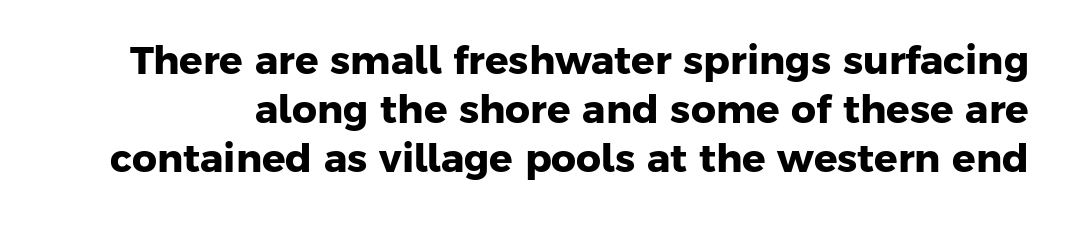
Q: Is the text bold? A: Yes.
Q: Is the typeface a serif or a sans-serif typeface? A: Sans-serif.
Q: Is the text underlined? A: No.
Q: Is the spacing between letters normal or unusually wide? A: Normal.
Q: Is the spacing between lines tight, normal or loose? A: Normal.
Q: Width (condensed, normal, or wide)? A: Normal.
Q: Stroke contrast? A: Low.
Q: x-height? A: Medium.
Q: Monospaced? A: No.
